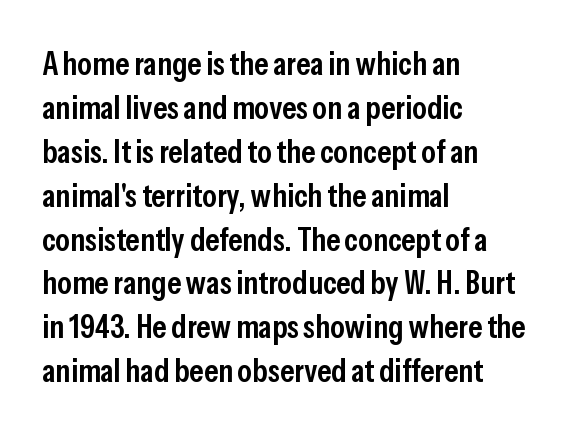
{"serif": "no", "italic": "no", "bold": "semi", "weight": "semibold", "width": "condensed", "stroke_contrast": "low", "x_height": "medium", "monospaced": "no", "underline": "no", "align": "left", "line_spacing": "normal", "line_spacing_ratio": 1.33, "letter_spacing": "normal", "letter_spacing_em": 0.0, "glyph_px": 33}
